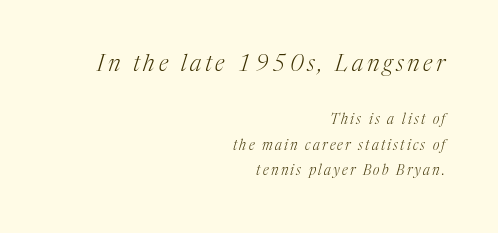
The image shows 23 px text type, italic (leaning right); set right-aligned, line spacing 1.82x, not underlined; the first (top) block is 1.64x larger.
